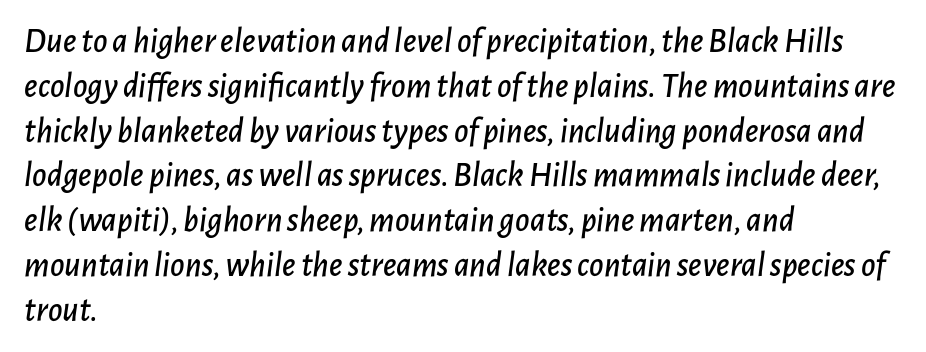
The image shows 35 px text type, italic (leaning right); set left-aligned, normal line spacing (1.28x), normal letter spacing, not underlined; low stroke contrast and a medium x-height.
